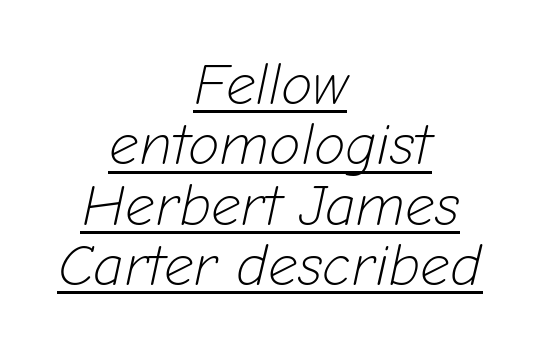
The image shows 58 px light type, italic (leaning right); set centered, tight line spacing (1.04x), normal letter spacing, underlined; low stroke contrast and a medium x-height.
